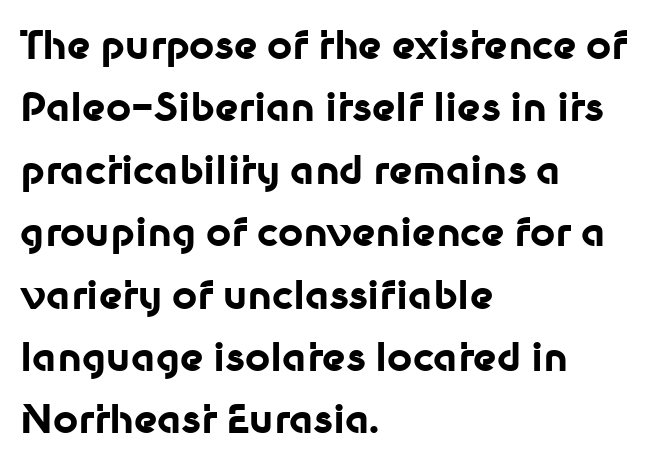
{"serif": "no", "italic": "no", "bold": "yes", "weight": "bold", "width": "normal", "stroke_contrast": "low", "x_height": "medium", "monospaced": "no", "underline": "no", "align": "left", "line_spacing": "normal", "line_spacing_ratio": 1.6, "letter_spacing": "normal", "letter_spacing_em": 0.0, "glyph_px": 39}
